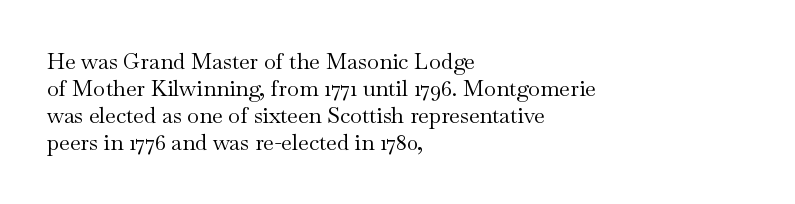
The image shows 22 px text type, upright; set left-aligned, line spacing 1.22x, normal letter spacing, not underlined.
